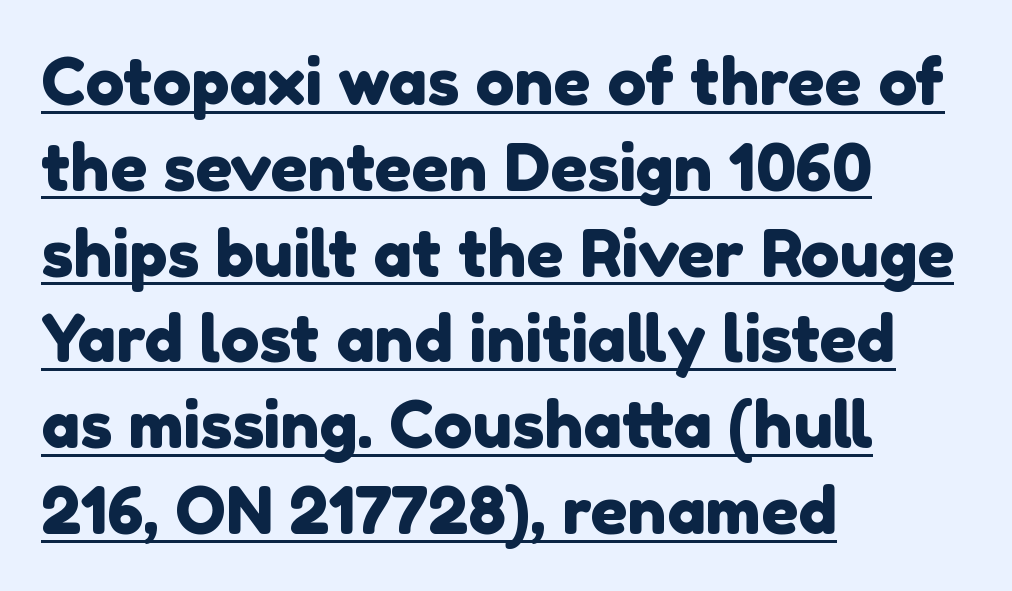
{"serif": "no", "width": "normal", "x_height": "medium", "monospaced": "no", "underline": "yes", "align": "left", "line_spacing": "normal", "line_spacing_ratio": 1.32, "letter_spacing": "normal", "letter_spacing_em": 0.0, "glyph_px": 65}
